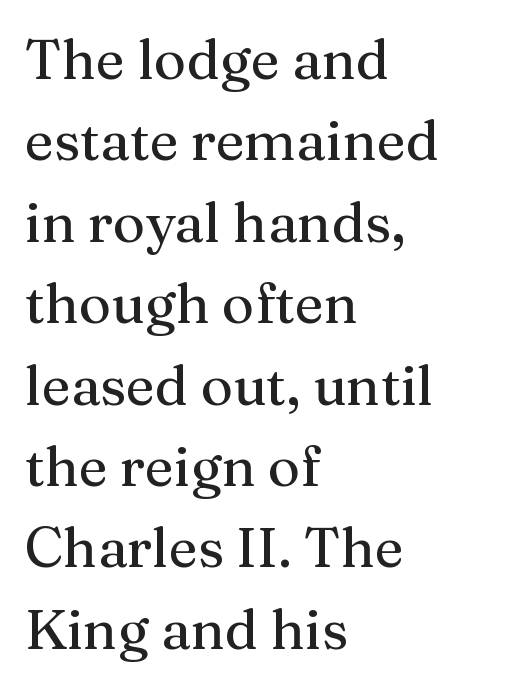
Q: Is the text italic (slanted)? A: No, it is upright.
Q: Is the typeface a serif or a sans-serif typeface? A: Serif.
Q: Is the text underlined? A: No.
Q: How is the paragraph aligned? A: Left-aligned.
Q: Is the spacing between letters normal or unusually wide? A: Normal.
Q: Is the spacing between lines tight, normal or loose? A: Normal.
Q: Width (condensed, normal, or wide)? A: Normal.
Q: Stroke contrast? A: Medium.
Q: x-height? A: Medium.
Q: Monospaced? A: No.
